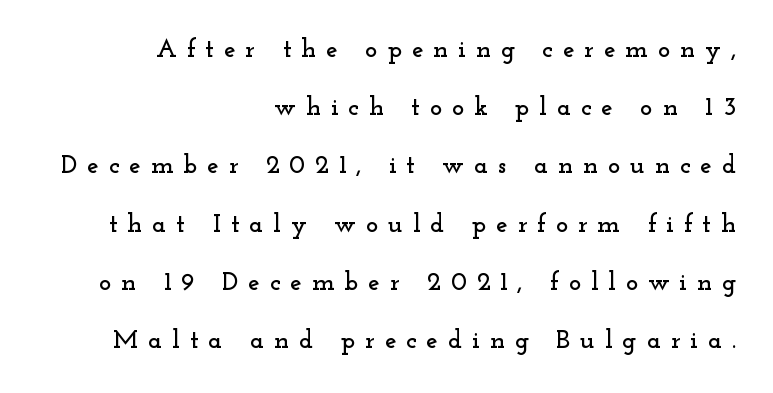
Nobody drew a line under any word here. A flush-right, rag-left setting is used for this passage. Observe the wide spacing: letters keep a clear distance from each other. Leading: increased. The specimen reads as upright at a glance.
